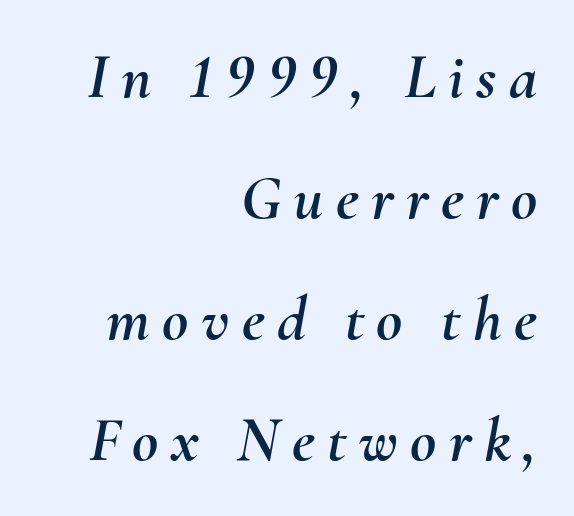
The strip under each line holds only bare page. Horizontally, the lines are justified to the trailing edge only. The specimen reads as italic at a glance. The face used here is proportionally spaced, like ordinary book or web type.
